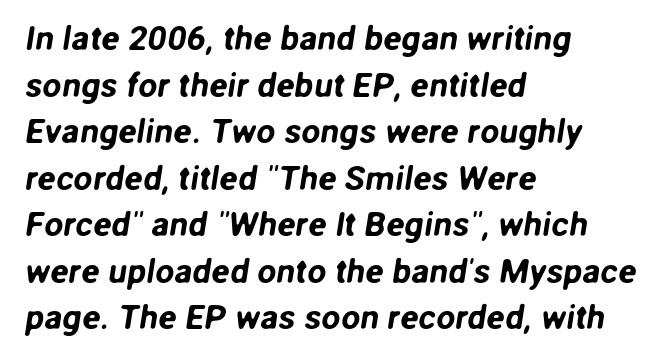
The image shows 34 px sans-serif type; set left-aligned, normal line spacing (1.37x), normal letter spacing, not underlined; low stroke contrast and a medium x-height.
